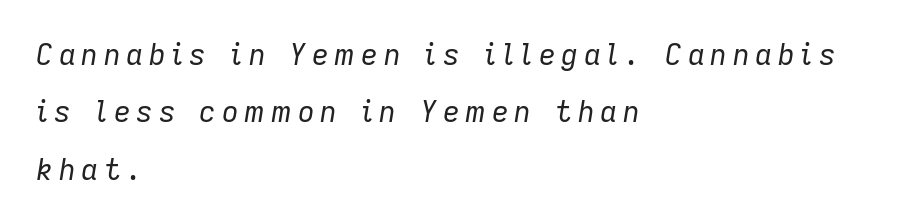
Q: Is the text bold? A: No.
Q: Is the text italic (slanted)? A: Yes, it leans right by about 9 degrees.
Q: Is the text underlined? A: No.
Q: How is the paragraph aligned? A: Left-aligned.
Q: Is the spacing between letters normal or unusually wide? A: Unusually wide.
Q: Is the spacing between lines tight, normal or loose? A: Loose.
Q: Width (condensed, normal, or wide)? A: Normal.
Q: Stroke contrast? A: Low.
Q: x-height? A: Medium.
Q: Monospaced? A: No.
